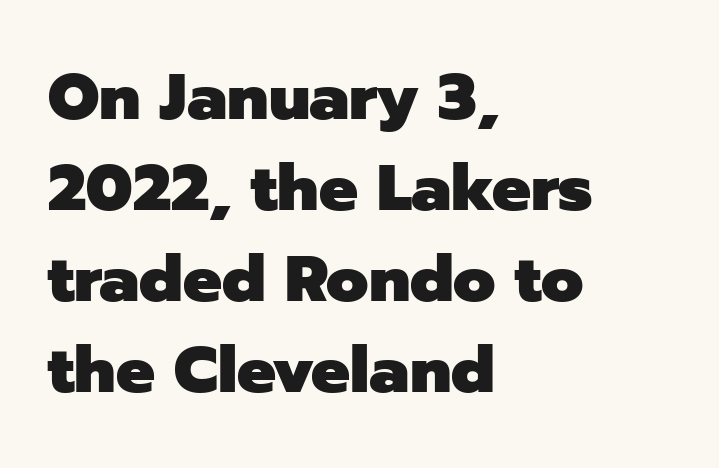
{"serif": "no", "italic": "no", "bold": "yes", "weight": "heavy", "width": "normal", "stroke_contrast": "low", "x_height": "medium", "monospaced": "no", "underline": "no", "align": "left", "line_spacing": "normal", "line_spacing_ratio": 1.4, "letter_spacing": "normal", "letter_spacing_em": 0.0, "glyph_px": 65}
